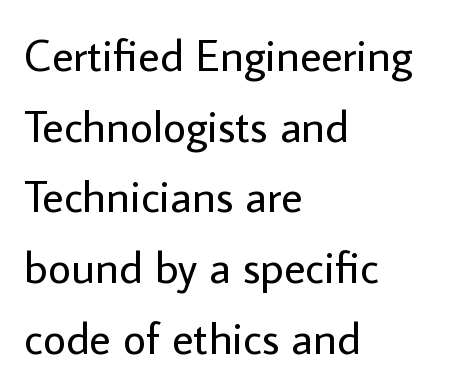
The image shows 45 px regular-weight sans-serif type, upright; set left-aligned, normal line spacing (1.57x), normal letter spacing, not underlined; low stroke contrast and a medium x-height.
